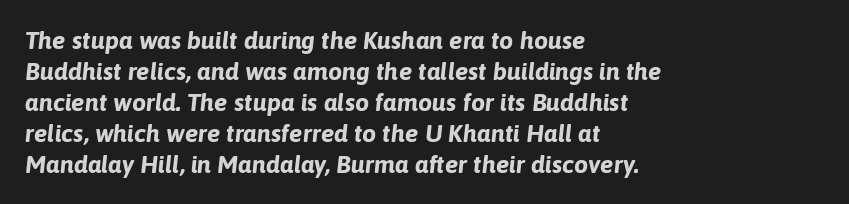
If you drew a ruler down the left edge, every line would touch it. This sample uses an oblique cut, with every glyph tilted off the vertical. A bare baseline throughout the passage. Set as a true bold cut, around the 700 mark. Standard letterfit; no display-style spreading of the glyphs.
